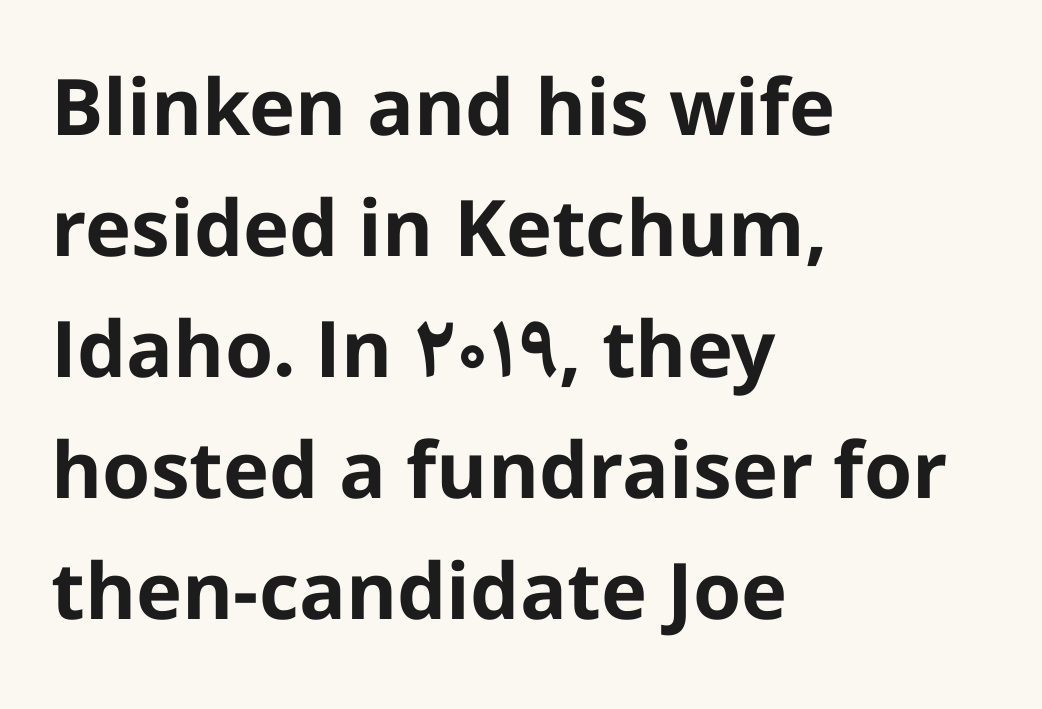
The image shows 78 px bold sans-serif type, upright; set left-aligned, normal line spacing (1.55x), normal letter spacing, not underlined; low stroke contrast and a medium x-height.
